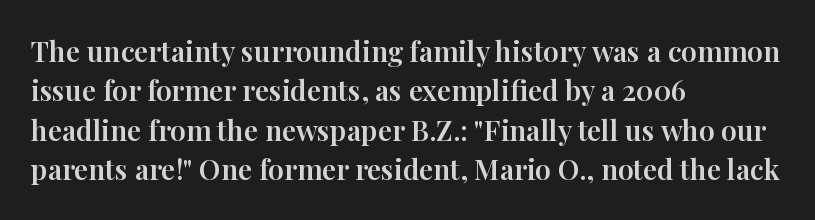
{"serif": "yes", "italic": "no", "width": "normal", "stroke_contrast": "high", "x_height": "medium", "monospaced": "no", "underline": "no", "align": "left", "line_spacing": "normal", "line_spacing_ratio": 1.41, "letter_spacing": "normal", "letter_spacing_em": 0.0, "glyph_px": 28}
